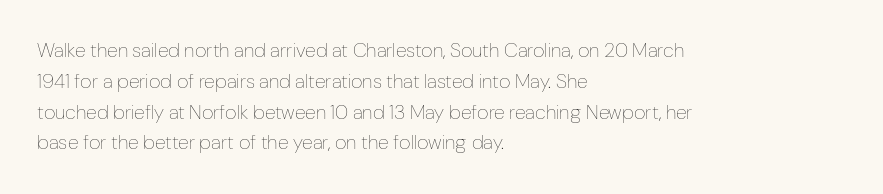
Q: Is the text bold? A: No.
Q: Is the text italic (slanted)? A: No, it is upright.
Q: Is the text underlined? A: No.
Q: How is the paragraph aligned? A: Left-aligned.
Q: Is the spacing between letters normal or unusually wide? A: Normal.
Q: Is the spacing between lines tight, normal or loose? A: Normal.
